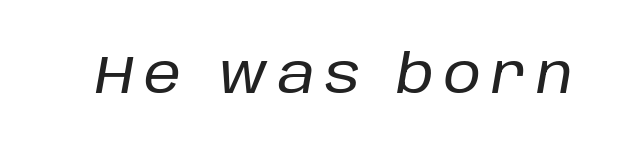
Q: Is the text italic (slanted)? A: Yes, it leans right by about 10 degrees.
Q: Is the text underlined? A: No.
Q: Is the spacing between letters normal or unusually wide? A: Unusually wide.
Q: Width (condensed, normal, or wide)? A: Normal.
Q: Stroke contrast? A: Low.
Q: x-height? A: Large.
Q: Monospaced? A: No.
